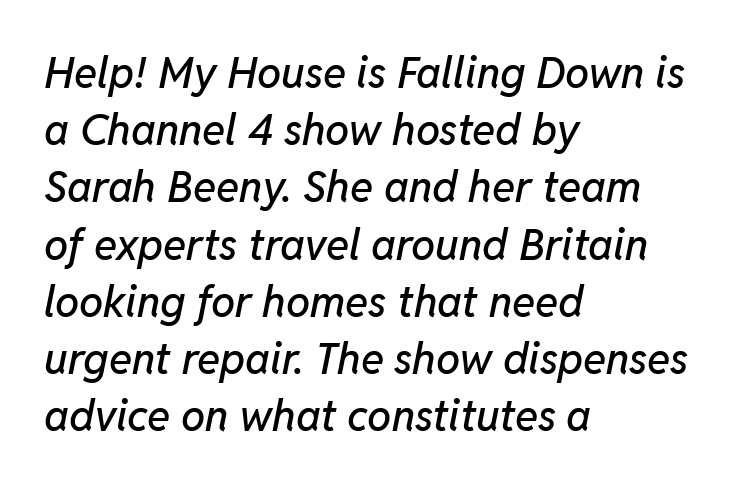
You could not count columns in this text — the font is proportionally spaced. The lines sit at an ordinary, default distance from one another. In terms of posture, this sample is oblique. A student would call this left alignment; a typographer would say flush left, rag right. Descenders are the only things crossing below the line. In terms of letterspacing, this is plain default setting.
